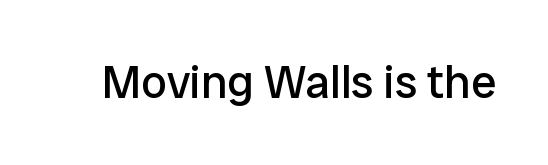
The image shows 46 px regular-weight sans-serif type, upright; set normal letter spacing, not underlined; low stroke contrast and a medium x-height.
